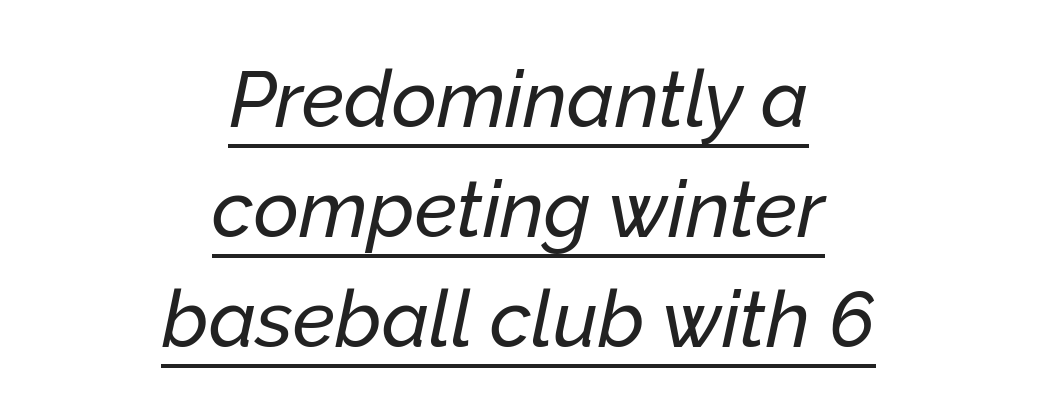
The rows are spaced the way most documents space them. Quick note: italic. The face used here is proportionally spaced, like ordinary book or web type. Glyph-to-glyph distance matches everyday printed text.
